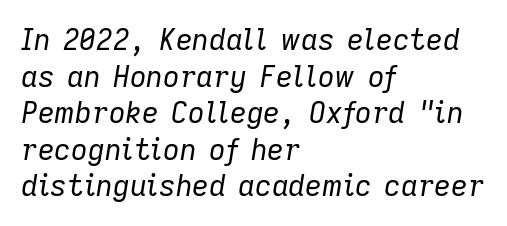
Q: Is the text bold? A: No.
Q: Is the text italic (slanted)? A: Yes, it leans right by about 9 degrees.
Q: Is the text underlined? A: No.
Q: How is the paragraph aligned? A: Left-aligned.
Q: Is the spacing between letters normal or unusually wide? A: Normal.
Q: Is the spacing between lines tight, normal or loose? A: Normal.
Q: Width (condensed, normal, or wide)? A: Normal.
Q: Stroke contrast? A: Low.
Q: x-height? A: Medium.
Q: Monospaced? A: No.
